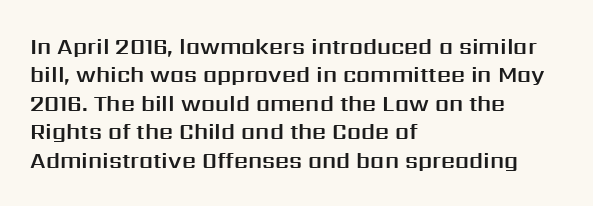
Does extra space separate the letters? No, they use regular spacing. Rows of type keep a routine distance in the vertical direction. Descender tails drop into unmarked territory. No italicization has been applied; the sample stays upright.
